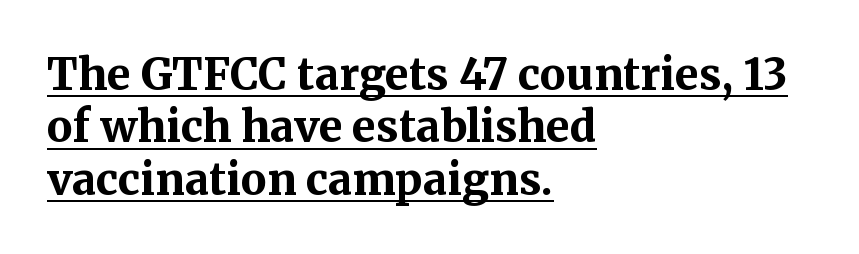
Look at the tracking — it's just the regular setting, nothing added. The font's upright variant was chosen for this text. Every letter is thick-stroked: bold, no question. Does a line run under the words? Yes, clearly. Alignment: flush left. The font family rendered here belongs to the serif group.
